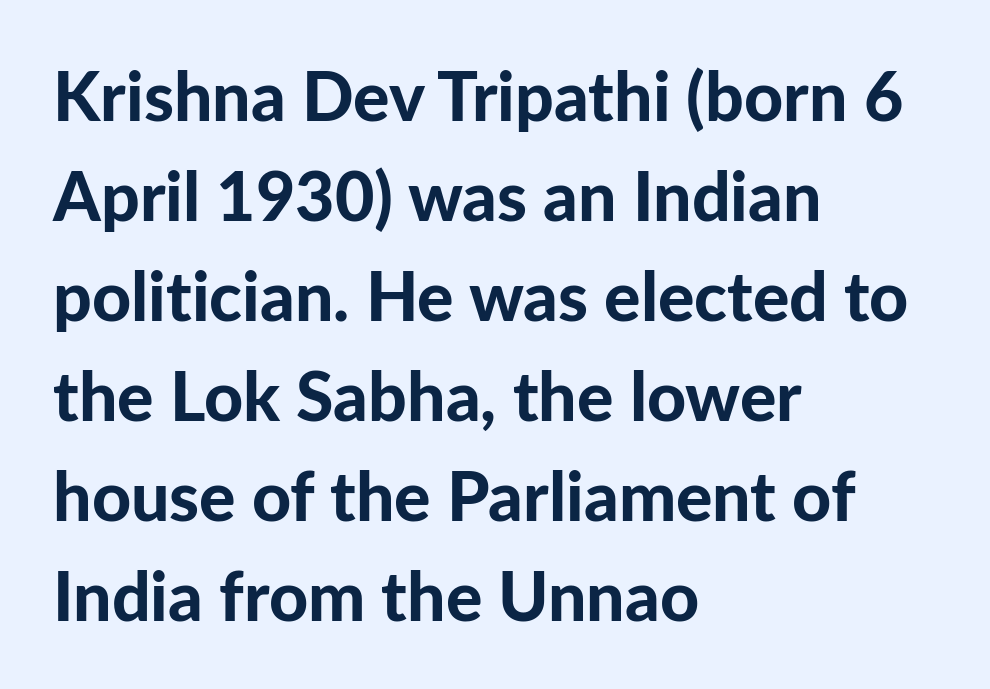
Q: Is the text bold? A: Yes.
Q: Is the text italic (slanted)? A: No, it is upright.
Q: Is the typeface a serif or a sans-serif typeface? A: Sans-serif.
Q: Is the text underlined? A: No.
Q: How is the paragraph aligned? A: Left-aligned.
Q: Is the spacing between letters normal or unusually wide? A: Normal.
Q: Is the spacing between lines tight, normal or loose? A: Normal.
Q: Width (condensed, normal, or wide)? A: Normal.
Q: Stroke contrast? A: Low.
Q: x-height? A: Medium.
Q: Monospaced? A: No.
